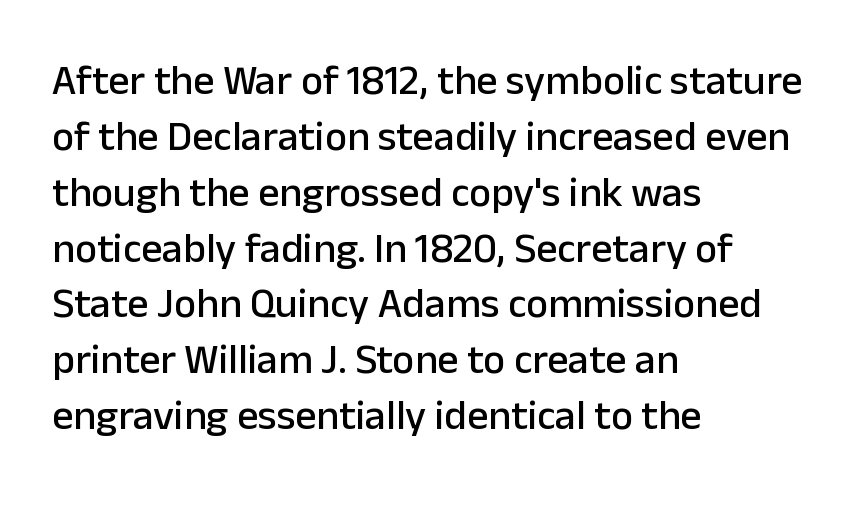
The image shows 42 px sans-serif type, upright; set left-aligned, normal line spacing (1.33x), normal letter spacing, not underlined; low stroke contrast and a medium x-height.
